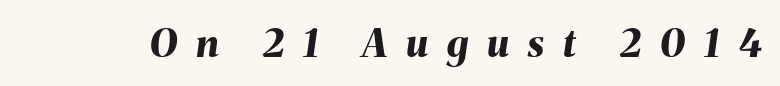
{"italic": "yes", "lean": "right", "slant_degrees": 8, "bold": "yes", "weight": "bold", "width": "normal", "stroke_contrast": "medium", "x_height": "medium", "monospaced": "no", "underline": "no", "letter_spacing": "wide", "letter_spacing_em": 0.49, "glyph_px": 39}
